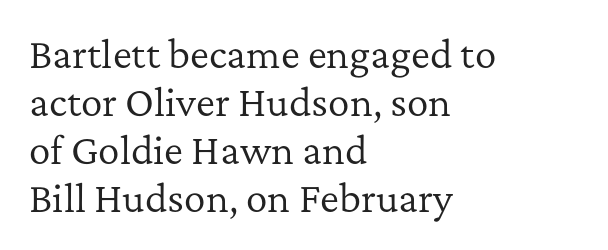
The passage shown is typeset with a serif family. Typeset ragged right — the left edge is the straight one. You could not count columns in this text — the font is proportionally spaced. No chunkiness to these letters — they're not bold. Short note: letters normally spaced.
